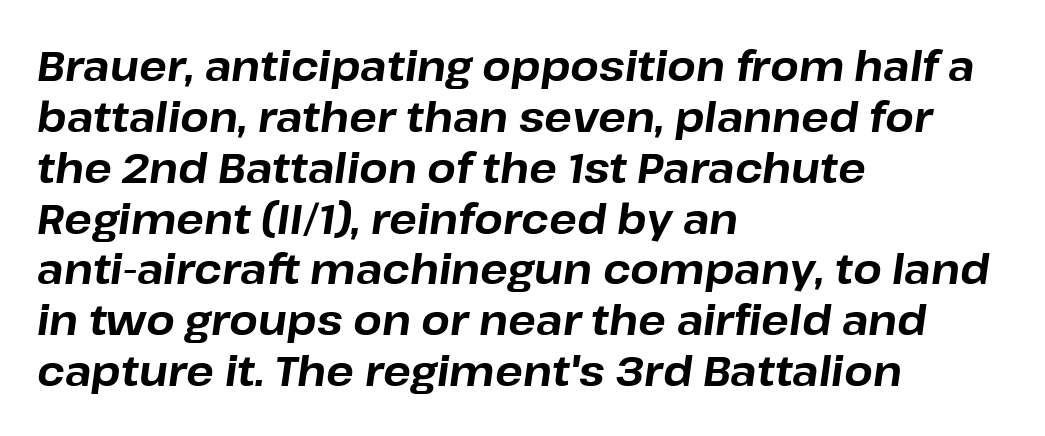
The image shows 41 px bold type, italic (leaning right); set left-aligned, line spacing 1.24x, normal letter spacing, not underlined; low stroke contrast and a medium x-height.
